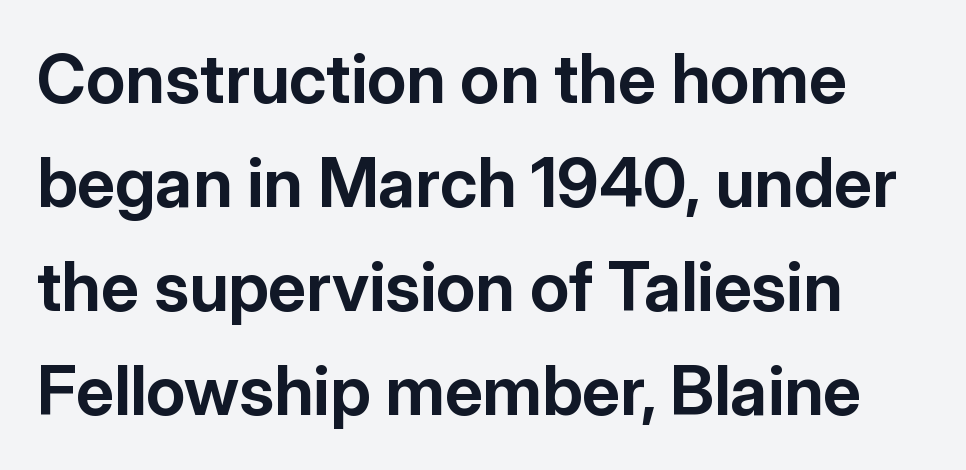
{"serif": "no", "italic": "no", "bold": "yes", "weight": "bold", "width": "normal", "stroke_contrast": "low", "x_height": "medium", "monospaced": "no", "underline": "no", "line_spacing": "normal", "line_spacing_ratio": 1.53, "letter_spacing": "normal", "letter_spacing_em": 0.0, "glyph_px": 68}
